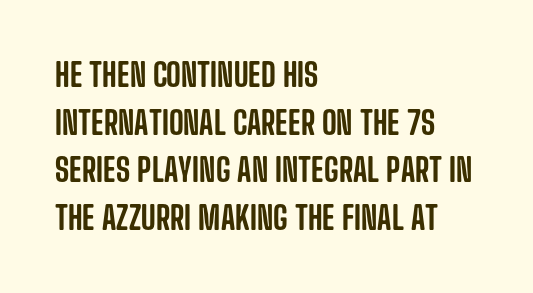
Q: Is the text italic (slanted)? A: No, it is upright.
Q: Is the typeface a serif or a sans-serif typeface? A: Sans-serif.
Q: Is the text underlined? A: No.
Q: How is the paragraph aligned? A: Left-aligned.
Q: Is the spacing between letters normal or unusually wide? A: Normal.
Q: Is the spacing between lines tight, normal or loose? A: Normal.
Q: Width (condensed, normal, or wide)? A: Condensed.
Q: Stroke contrast? A: Low.
Q: x-height? A: Large.
Q: Monospaced? A: No.
